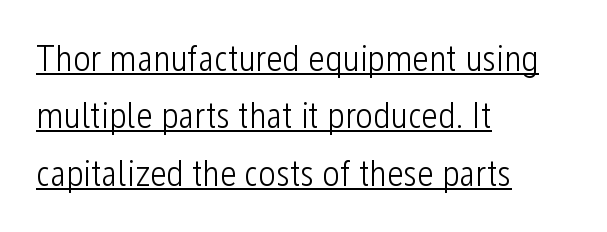
The image shows 37 px light, condensed sans-serif type, upright; set left-aligned, normal line spacing (1.55x), normal letter spacing, underlined; low stroke contrast and a medium x-height.
